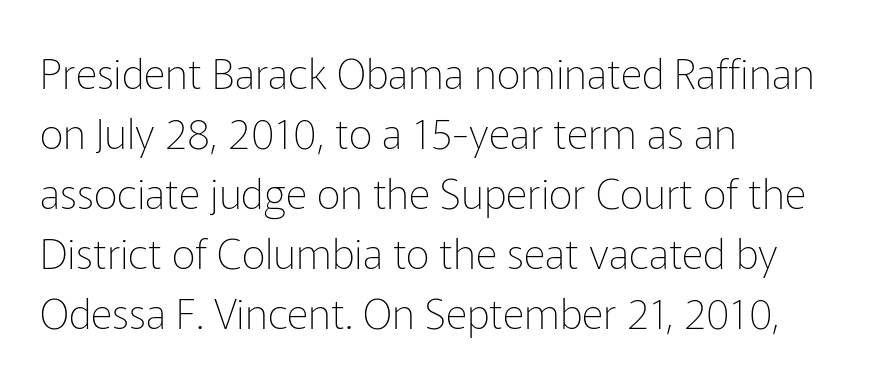
{"serif": "no", "italic": "no", "bold": "no", "weight": "thin", "width": "normal", "stroke_contrast": "low", "x_height": "medium", "monospaced": "no", "underline": "no", "align": "left", "line_spacing": "normal", "line_spacing_ratio": 1.43, "letter_spacing": "normal", "letter_spacing_em": 0.0, "glyph_px": 42}
